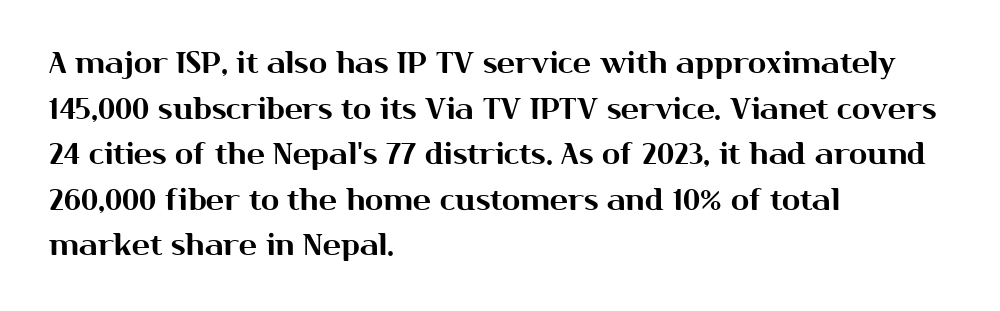
These lines stack with their left ends in a neat column. The horizontal fit of the characters is conventional and even. A roman cut, with each character standing at attention. The strip under each line holds only bare page. You could not count columns in this text — the font is proportionally spaced. The space between consecutive lines is moderate.
